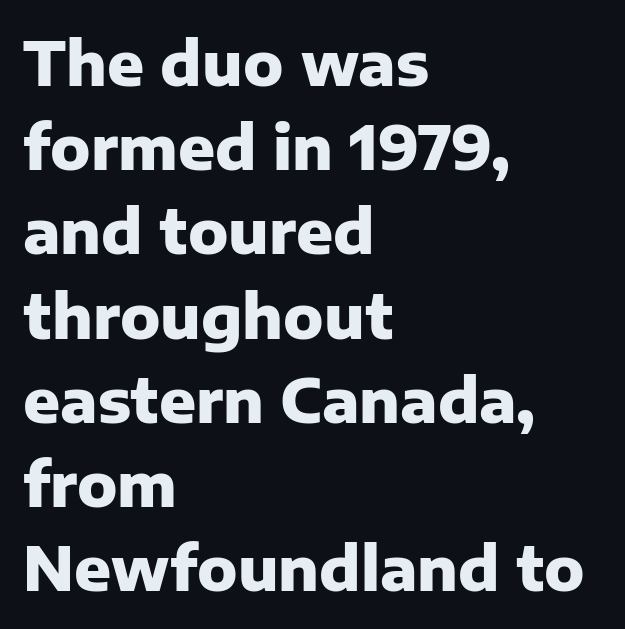
{"serif": "no", "italic": "no", "bold": "yes", "weight": "heavy", "width": "normal", "stroke_contrast": "low", "x_height": "medium", "monospaced": "no", "underline": "no", "align": "left", "line_spacing": "normal", "line_spacing_ratio": 1.38, "letter_spacing": "normal", "letter_spacing_em": 0.0, "glyph_px": 61}
